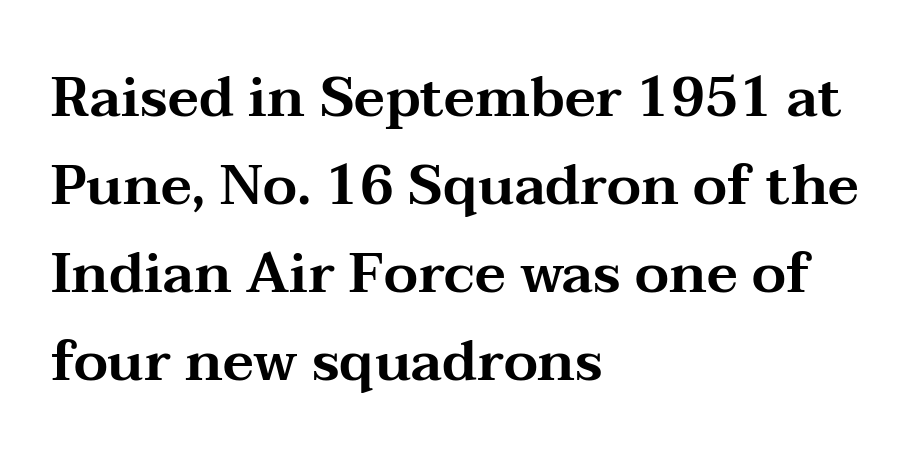
The image shows 55 px wide serif type, upright; set left-aligned, normal line spacing (1.6x), normal letter spacing, not underlined; medium stroke contrast and a medium x-height.
